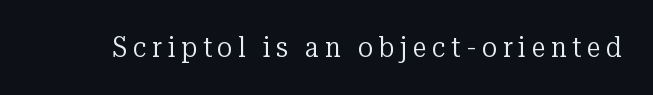
Q: Is the text bold? A: No.
Q: Is the text italic (slanted)? A: No, it is upright.
Q: Is the typeface a serif or a sans-serif typeface? A: Serif.
Q: Is the text underlined? A: No.
Q: Is the spacing between letters normal or unusually wide? A: Unusually wide.
Q: Width (condensed, normal, or wide)? A: Normal.
Q: Stroke contrast? A: Low.
Q: x-height? A: Medium.
Q: Monospaced? A: No.
